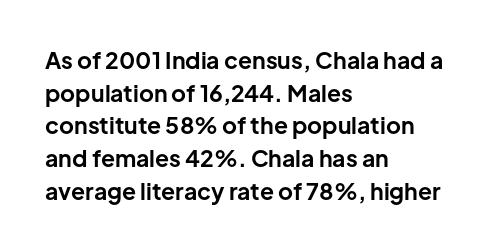
Here the glyphs are tracked normally, forming tight word shapes. One-word summary of the alignment: left. In terms of posture, this sample is upright. Notice how thick the strokes are: this is what a full bold looks like. The lines sit at an ordinary, default distance from one another.
